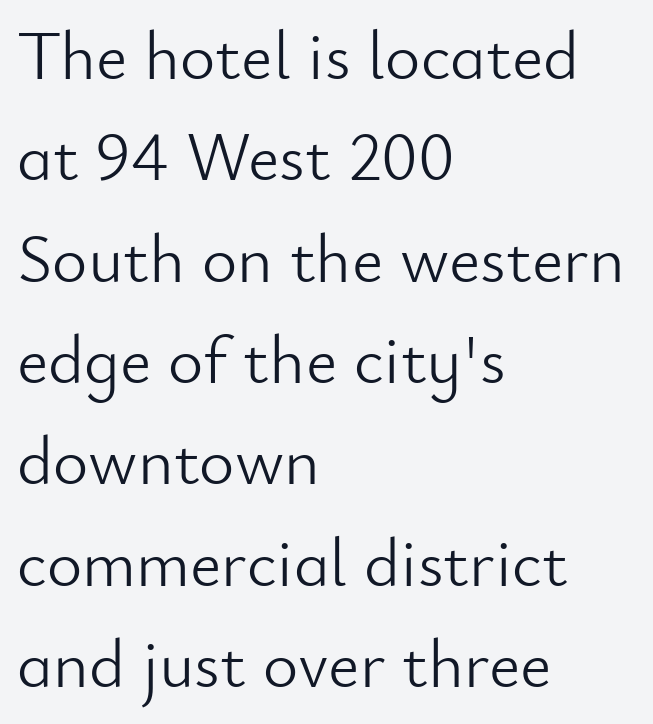
Q: Is the text bold? A: No.
Q: Is the text italic (slanted)? A: No, it is upright.
Q: Is the typeface a serif or a sans-serif typeface? A: Sans-serif.
Q: Is the text underlined? A: No.
Q: How is the paragraph aligned? A: Left-aligned.
Q: Is the spacing between letters normal or unusually wide? A: Normal.
Q: Is the spacing between lines tight, normal or loose? A: Normal.
Q: Width (condensed, normal, or wide)? A: Normal.
Q: Stroke contrast? A: Low.
Q: x-height? A: Small.
Q: Monospaced? A: No.
